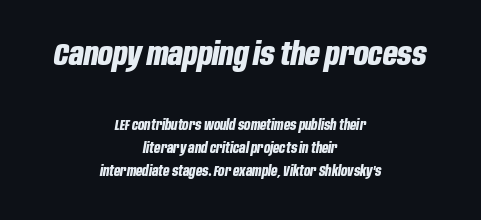
The image shows 32 px bold, condensed type, italic (leaning right); set centered, normal line spacing (1.66x), normal letter spacing, not underlined; the first (top) block is 2.29x larger; low stroke contrast and a large x-height.
